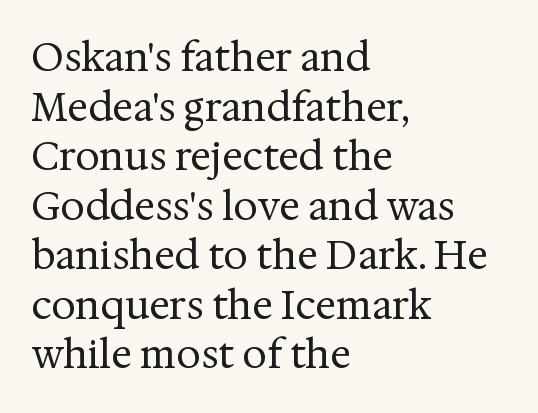
On a weight scale, this lands at 450 or below. Does extra space separate the letters? No, they use regular spacing. This block has exactly the height ordinary leading produces. The typesetter chose a ragged-right arrangement here.
